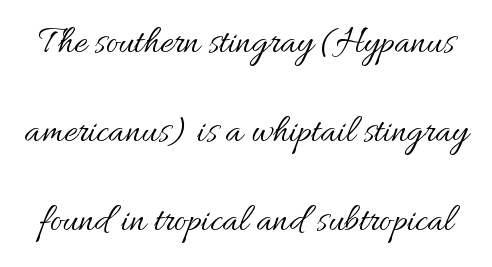
Q: Is the text bold? A: No.
Q: Is the text italic (slanted)? A: Yes.
Q: Is the text underlined? A: No.
Q: Is the spacing between letters normal or unusually wide? A: Normal.
Q: Is the spacing between lines tight, normal or loose? A: Loose.
Q: Width (condensed, normal, or wide)? A: Normal.
Q: Stroke contrast? A: Medium.
Q: x-height? A: Small.
Q: Monospaced? A: No.
